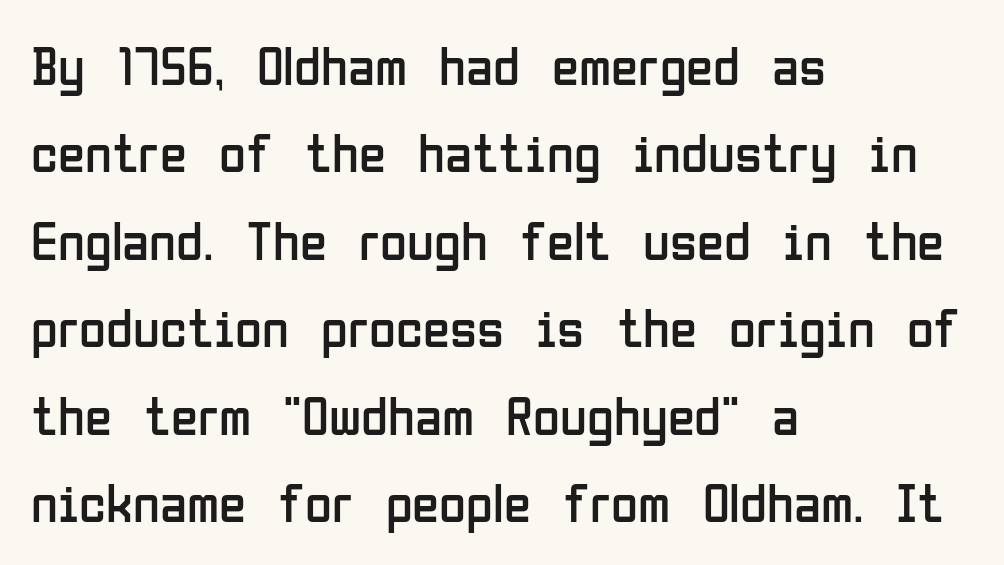
The image shows 55 px regular-weight, condensed sans-serif type, upright; set left-aligned, normal line spacing (1.59x), normal letter spacing, not underlined; low stroke contrast and a medium x-height.
